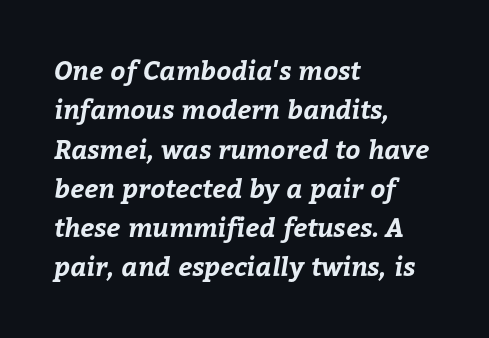
{"bold": "yes", "underline": "no", "align": "left", "line_spacing": "normal", "line_spacing_ratio": 1.51, "letter_spacing": "normal", "letter_spacing_em": 0.0, "glyph_px": 26}
